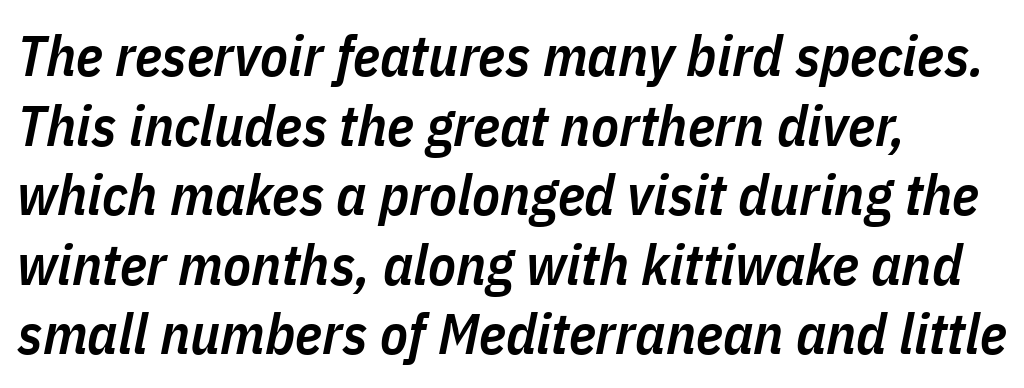
A somewhat darkened texture: the type is semibold rather than bold. The face used here is proportionally spaced, like ordinary book or web type. Looking at the ascenders, they clearly lean. Left-aligned paragraph, ragged on the right. No extra tracking has been applied to these lines.
